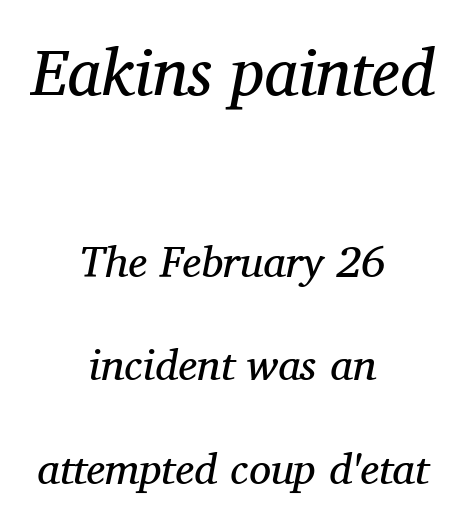
Q: Is the text bold? A: No.
Q: Is the text italic (slanted)? A: Yes, it leans right by about 11 degrees.
Q: Is the typeface a serif or a sans-serif typeface? A: Serif.
Q: Is the text underlined? A: No.
Q: How is the paragraph aligned? A: Centered.
Q: Is the spacing between letters normal or unusually wide? A: Normal.
Q: Is the spacing between lines tight, normal or loose? A: Loose.
Q: Which block of text is set in a larger size, the first (top) or the second (bottom)? A: The first (top) one.
Q: Width (condensed, normal, or wide)? A: Normal.
Q: Stroke contrast? A: Medium.
Q: x-height? A: Medium.
Q: Monospaced? A: No.
